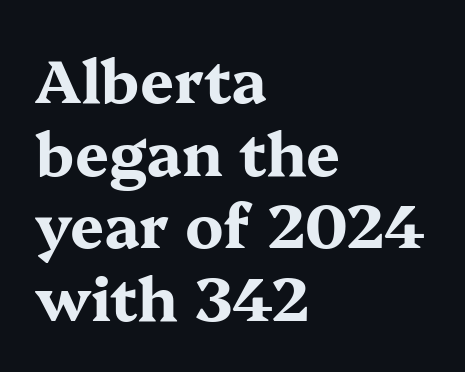
Q: Is the text bold? A: Yes.
Q: Is the text italic (slanted)? A: No, it is upright.
Q: Is the typeface a serif or a sans-serif typeface? A: Serif.
Q: Is the text underlined? A: No.
Q: How is the paragraph aligned? A: Left-aligned.
Q: Is the spacing between letters normal or unusually wide? A: Normal.
Q: Width (condensed, normal, or wide)? A: Wide.
Q: Stroke contrast? A: Medium.
Q: x-height? A: Medium.
Q: Monospaced? A: No.
